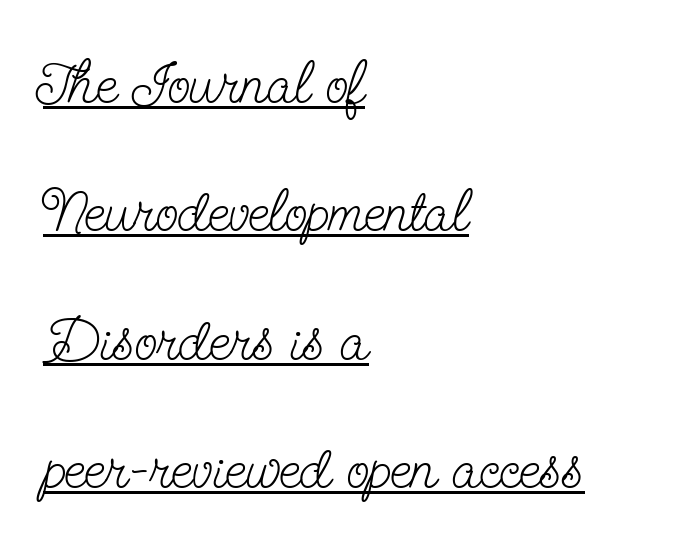
Reading down the column, the eye jumps a long way to each next line. This sample has the flowing, uneven cadence of proportional lettering. The typeface has the unassuming heft of standard copy or less.
